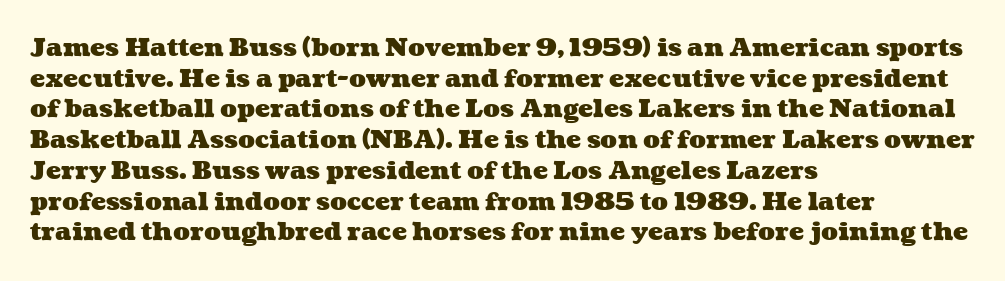
Standard letterfit; no display-style spreading of the glyphs. Only glyphs here, with clear space below each row. Is the block centered? No — it sits flush against the left margin. Typesetter's note: full bold, strokes at maximum text heaviness.
